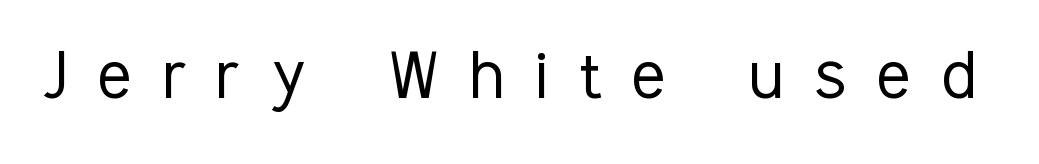
The image shows 79 px light, condensed sans-serif type, upright; set unusually wide letter spacing (+0.39 em), not underlined; low stroke contrast and a medium x-height.
